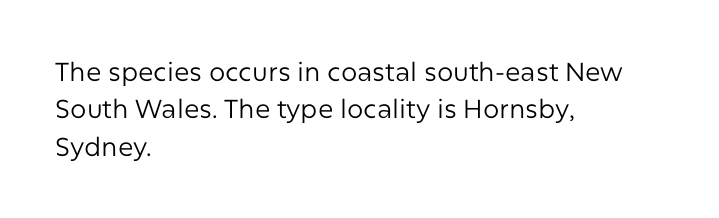
Q: Is the text bold? A: No.
Q: Is the text italic (slanted)? A: No, it is upright.
Q: Is the text underlined? A: No.
Q: How is the paragraph aligned? A: Left-aligned.
Q: Is the spacing between letters normal or unusually wide? A: Normal.
Q: Is the spacing between lines tight, normal or loose? A: Normal.
